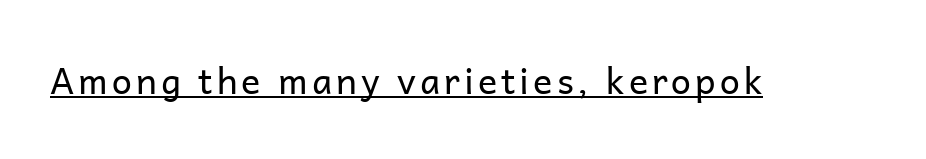
{"serif": "no", "italic": "no", "bold": "no", "weight": "regular", "width": "normal", "stroke_contrast": "low", "x_height": "medium", "monospaced": "no", "underline": "yes", "glyph_px": 36}
